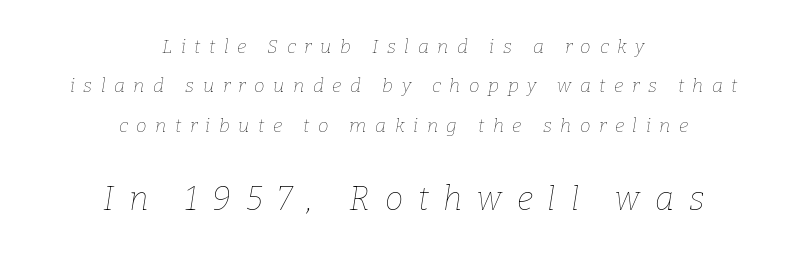
Look at the tracking — it's clearly loosened, letters drifting apart. The passage is arranged like a title page — every line centered. On a weight scale, this lands at 450 or below. Block two is the big one; block one sits smaller above it. This sample trades compactness for vertical openness between lines. Character widths vary here, with narrow letters taking less room than wide ones.
